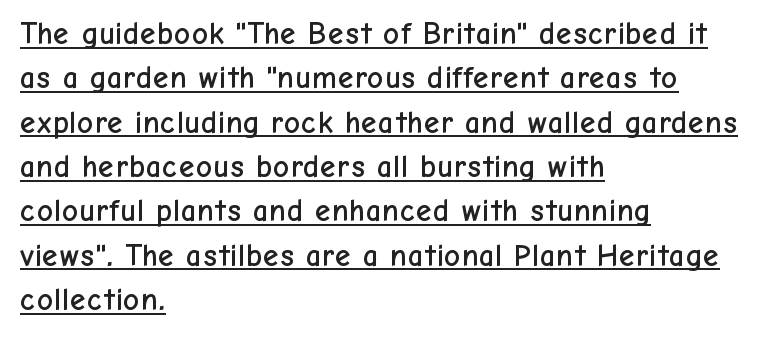
These lines sit exactly where default settings would place them. A classic flush-left, rag-right setting is used for this passage. This is the regular roman posture of the typeface. Examine the stroke ends and you'll find no serifs. What stands out about the letter spacing? Nothing — it is the standard amount.
